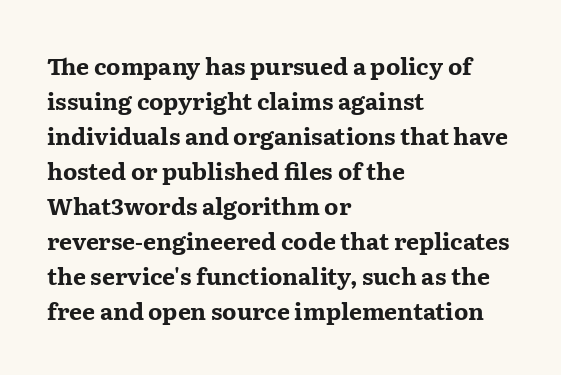
{"italic": "no", "bold": "yes", "underline": "no", "align": "left", "line_spacing": "normal", "line_spacing_ratio": 1.52, "letter_spacing": "normal", "letter_spacing_em": 0.0, "glyph_px": 23}
